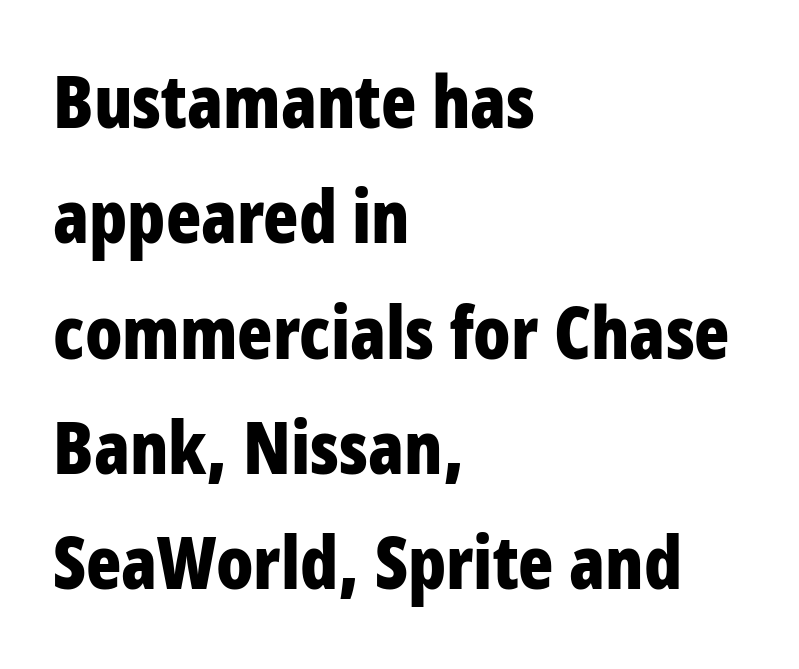
Observe the absence of serifs on each vertical stroke in this sample. Reading down the column, the eye jumps a familiar distance to each next line. The rendering uses natural spacing where letterforms have individual widths. Casual observation: everything's shoved over to the left. Vertical strokes here are truly vertical.
